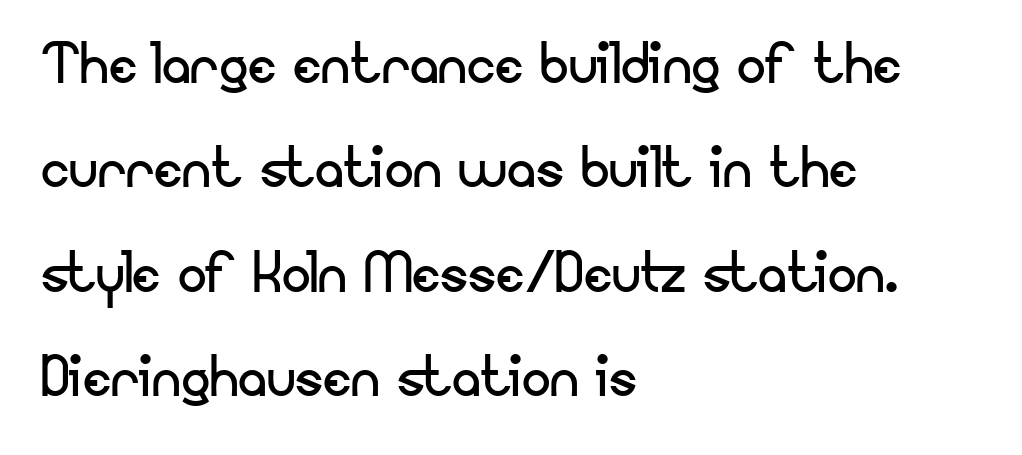
The image shows 72 px regular-weight sans-serif type, upright; set left-aligned, normal line spacing (1.45x), normal letter spacing, not underlined; low stroke contrast and a small x-height.
